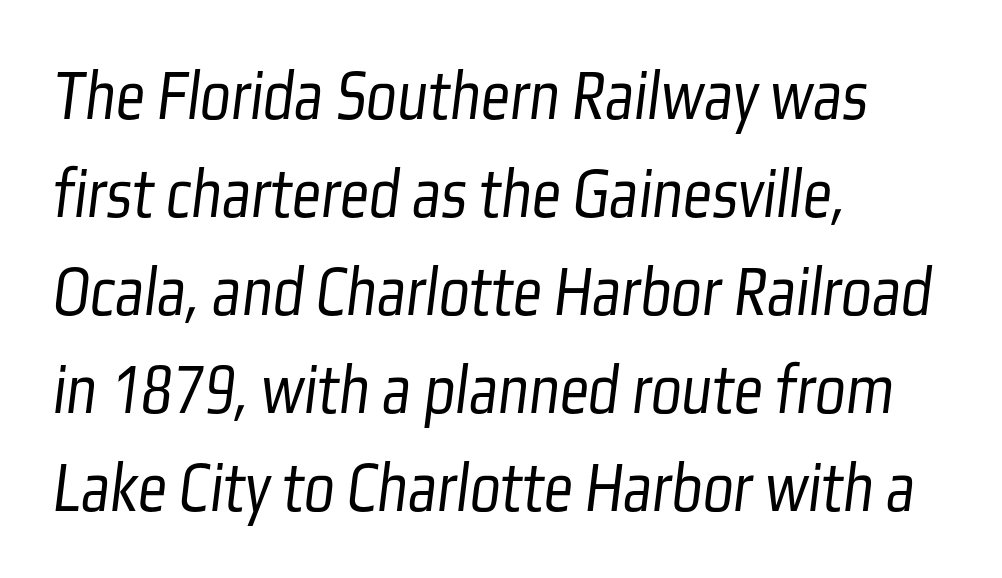
Each letter keeps its own natural width here, so spacing adapts to shape. Short and long lines alike share a common starting point at left. Short note: letters normally spaced. The area under the type is left untouched. This block has exactly the height ordinary leading produces.
